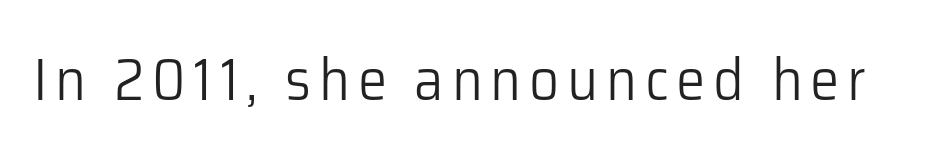
Note: no serifs on the glyphs. A roman cut, with each character standing at attention. No chunkiness to these letters — they're not bold. The rendering uses natural spacing where letterforms have individual widths. Underline: absent.
